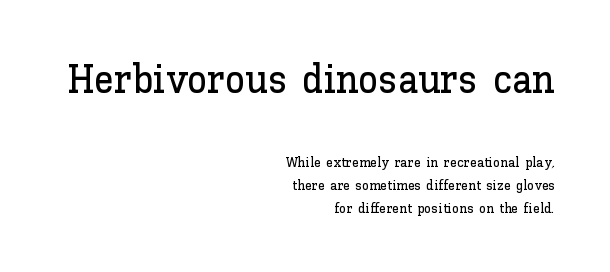
Q: Is the text italic (slanted)? A: No, it is upright.
Q: Is the text underlined? A: No.
Q: How is the paragraph aligned? A: Right-aligned.
Q: Is the spacing between letters normal or unusually wide? A: Normal.
Q: Is the spacing between lines tight, normal or loose? A: Normal.
Q: Which block of text is set in a larger size, the first (top) or the second (bottom)? A: The first (top) one.
Q: Width (condensed, normal, or wide)? A: Normal.
Q: Stroke contrast? A: Low.
Q: x-height? A: Medium.
Q: Monospaced? A: No.
